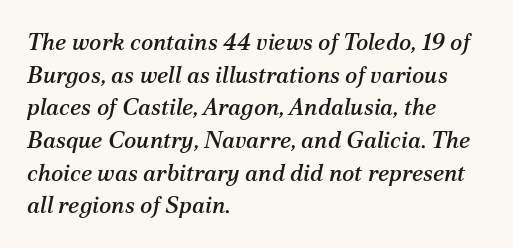
The typography opts for an oblique posture over an upright one. Normally led — the rows are evenly, conventionally spaced. The glyphs are unaccompanied by any horizontal stroke below them. This rendering uses left alignment, leaving the right contour irregular.
